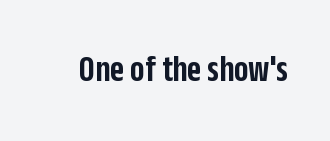
Q: Is the text bold? A: Semi-bold.
Q: Is the text italic (slanted)? A: No, it is upright.
Q: Is the typeface a serif or a sans-serif typeface? A: Sans-serif.
Q: Is the text underlined? A: No.
Q: Is the spacing between letters normal or unusually wide? A: Normal.
Q: Width (condensed, normal, or wide)? A: Condensed.
Q: Stroke contrast? A: Low.
Q: x-height? A: Large.
Q: Monospaced? A: No.
